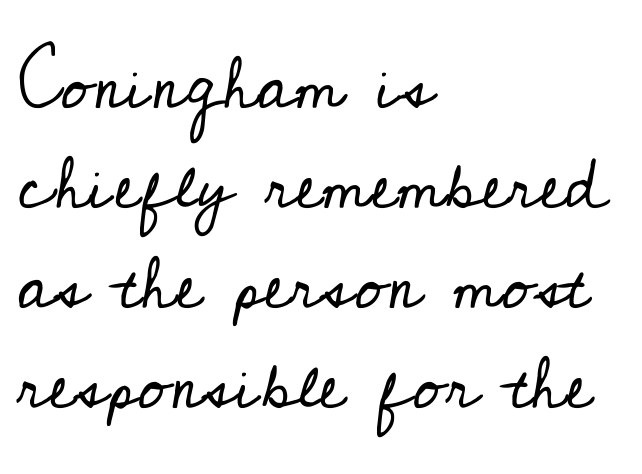
{"serif": "yes", "bold": "no", "weight": "regular", "width": "normal", "stroke_contrast": "low", "x_height": "small", "monospaced": "no", "underline": "no", "align": "left", "line_spacing": "normal", "line_spacing_ratio": 1.39, "letter_spacing": "normal", "letter_spacing_em": 0.0, "glyph_px": 72}
